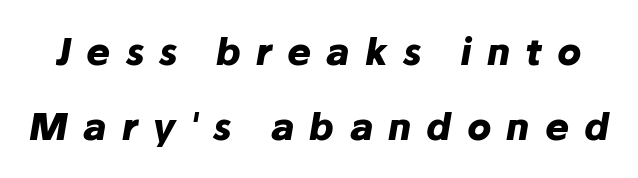
Here the glyphs are tracked loosely, breaking word shapes into spaced letters. Here the designer chose a conventional face with non-uniform glyph widths. In terms of posture, this sample is oblique. The space directly below the letters is spotless.
